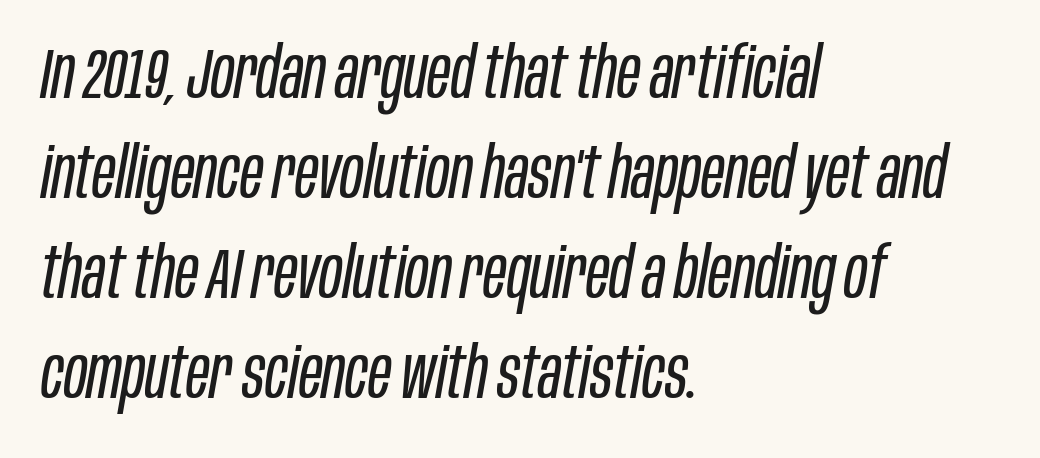
Q: Is the text bold? A: No.
Q: Is the text italic (slanted)? A: Yes, it leans right by about 10 degrees.
Q: Is the text underlined? A: No.
Q: How is the paragraph aligned? A: Left-aligned.
Q: Is the spacing between letters normal or unusually wide? A: Normal.
Q: Is the spacing between lines tight, normal or loose? A: Normal.
Q: Width (condensed, normal, or wide)? A: Condensed.
Q: Stroke contrast? A: Low.
Q: x-height? A: Large.
Q: Monospaced? A: No.
